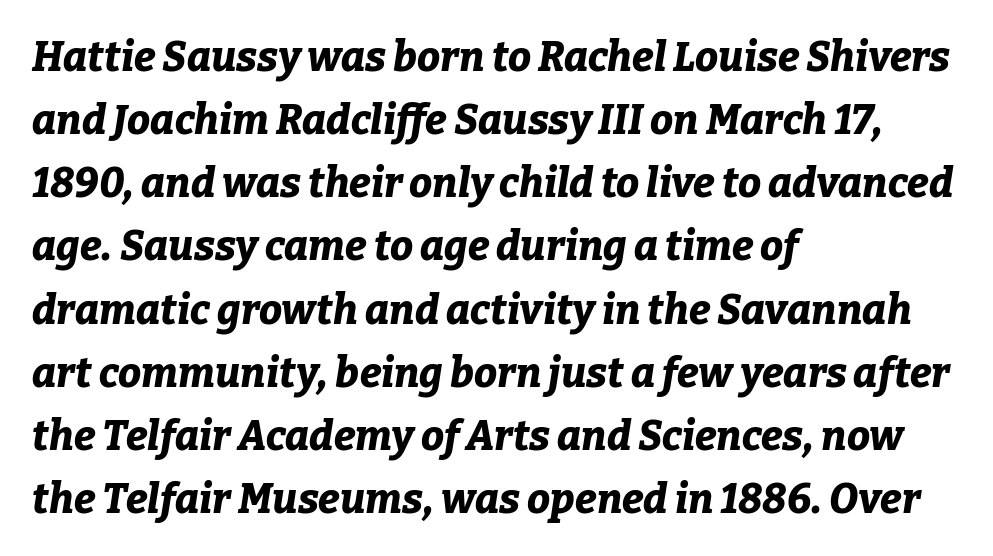
The image shows 41 px bold type, italic (leaning right); set left-aligned, normal line spacing (1.54x), normal letter spacing, not underlined; low stroke contrast and a medium x-height.
